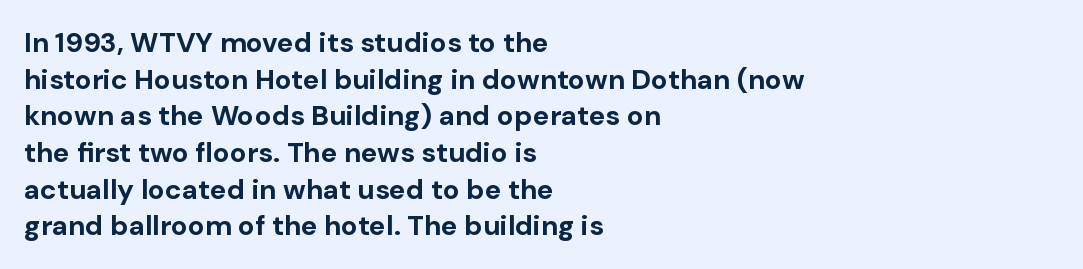
Compared with typical paragraphs, the rows here are spaced about the same. Is this a fixed-width face? No — the glyphs have proportional, varying widths. The line texture is even and compact thanks to regular tracking. Each glyph is drawn with heavy, bold strokes.
